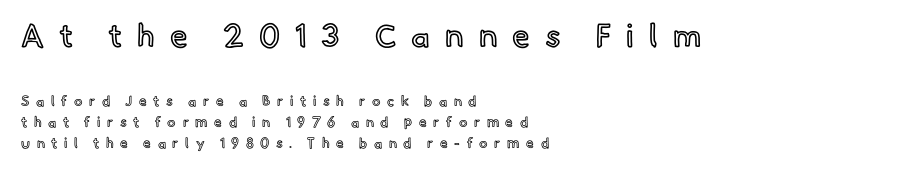
Is this a fixed-width face? No — the glyphs have proportional, varying widths. Regular leading. In terms of letterspacing, this is a distinctly airy, spread setting. Rendered with straight, roman letterforms. Each line starts at the same left margin while the right side varies. Type size steps down from the first block to the second.
